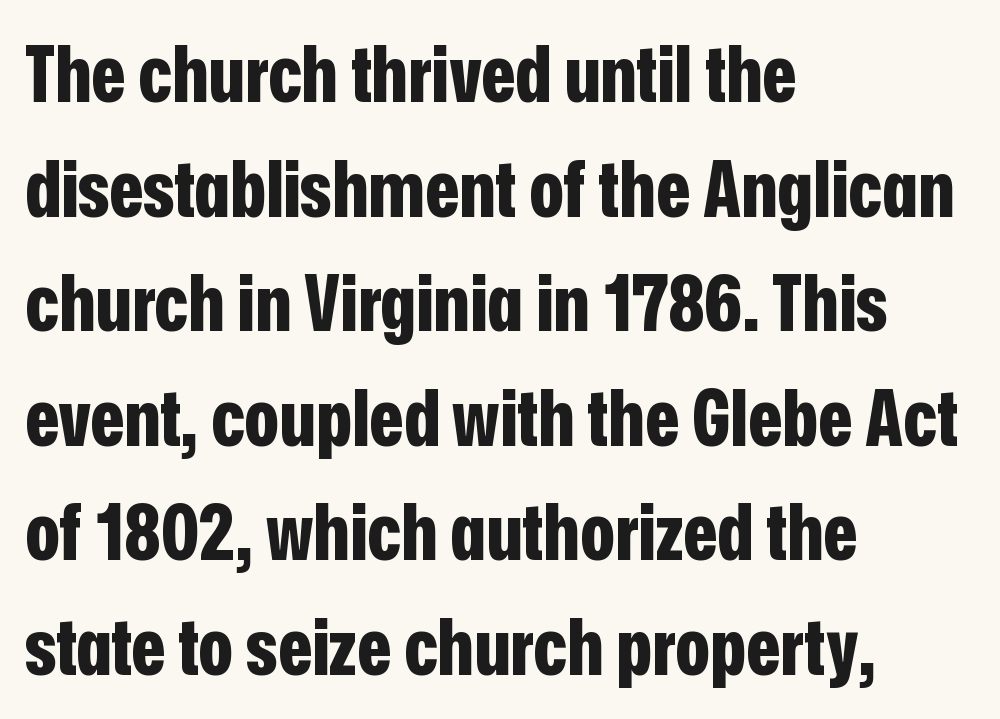
Q: Is the text bold? A: Yes.
Q: Is the text italic (slanted)? A: No, it is upright.
Q: Is the typeface a serif or a sans-serif typeface? A: Sans-serif.
Q: Is the text underlined? A: No.
Q: How is the paragraph aligned? A: Left-aligned.
Q: Is the spacing between letters normal or unusually wide? A: Normal.
Q: Is the spacing between lines tight, normal or loose? A: Normal.
Q: Width (condensed, normal, or wide)? A: Condensed.
Q: Stroke contrast? A: Low.
Q: x-height? A: Medium.
Q: Monospaced? A: No.
